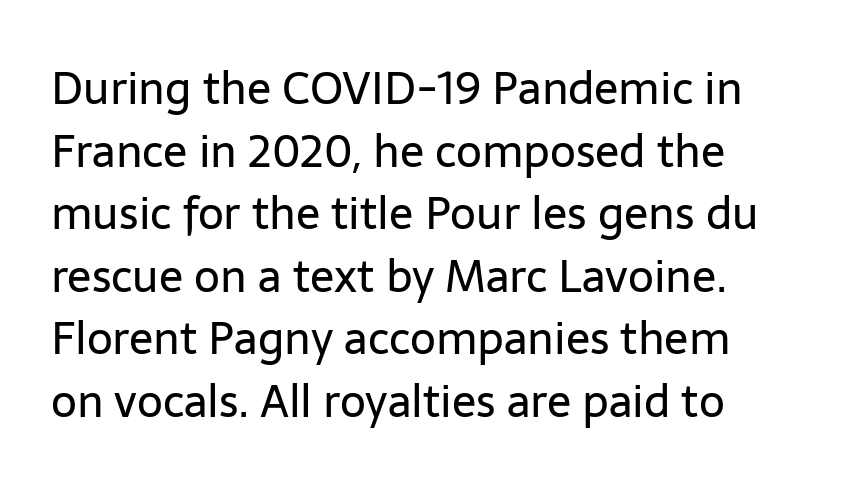
The image shows 45 px regular-weight sans-serif type, upright; set normal line spacing (1.39x), normal letter spacing, not underlined; low stroke contrast and a medium x-height.
